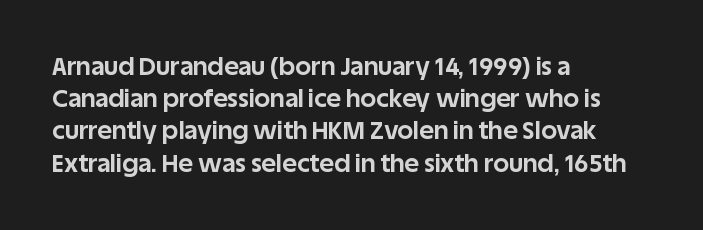
The image shows 25 px bold type, upright; set left-aligned, normal line spacing (1.29x), normal letter spacing, not underlined.
